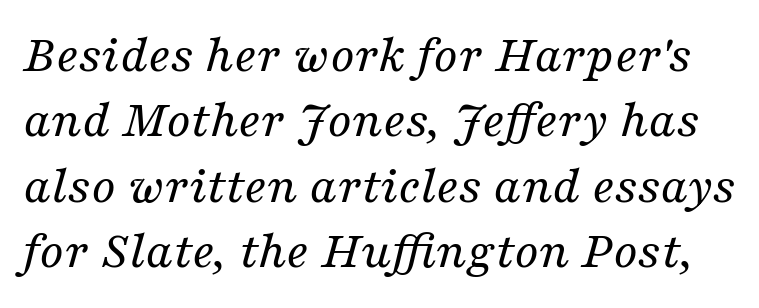
{"serif": "yes", "italic": "yes", "lean": "right", "slant_degrees": 16, "bold": "no", "weight": "regular", "width": "normal", "stroke_contrast": "medium", "x_height": "medium", "monospaced": "no", "underline": "no", "line_spacing_ratio": 1.21, "letter_spacing": "normal", "letter_spacing_em": 0.0, "glyph_px": 54}
